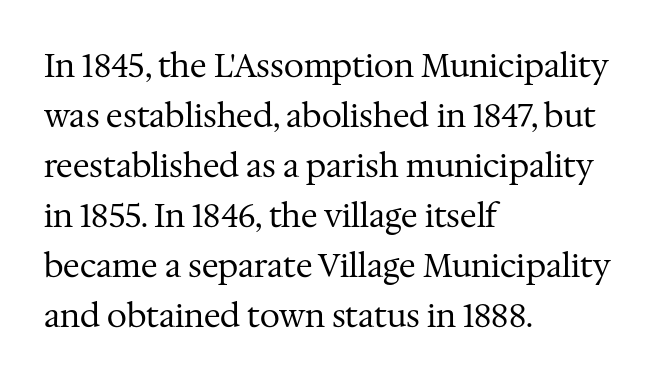
Q: Is the text bold? A: No.
Q: Is the text italic (slanted)? A: No, it is upright.
Q: Is the typeface a serif or a sans-serif typeface? A: Serif.
Q: Is the text underlined? A: No.
Q: How is the paragraph aligned? A: Left-aligned.
Q: Is the spacing between letters normal or unusually wide? A: Normal.
Q: Is the spacing between lines tight, normal or loose? A: Normal.
Q: Width (condensed, normal, or wide)? A: Normal.
Q: Stroke contrast? A: Medium.
Q: x-height? A: Medium.
Q: Monospaced? A: No.
